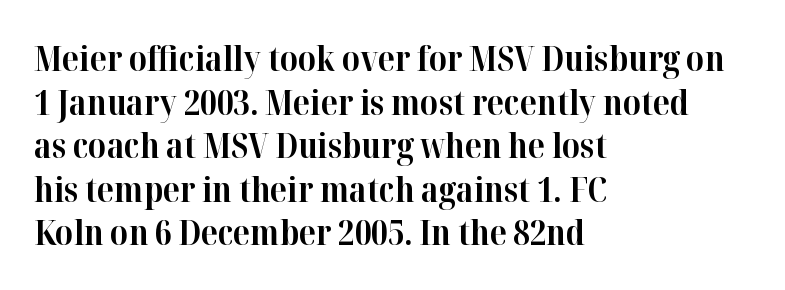
The image shows 34 px bold serif type, upright; set left-aligned, normal line spacing (1.28x), normal letter spacing, not underlined; high stroke contrast and a medium x-height.
